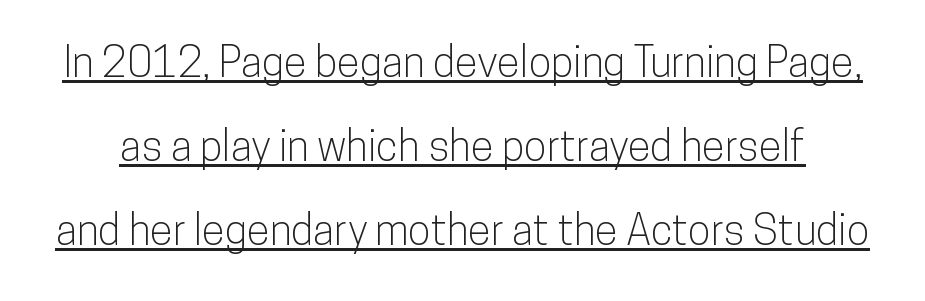
Decoration check: the copy is underlined. Do the letters lean? They stand straight. Grotesque or geometric, the face here clearly has no serifs. The letterforms sit shoulder to shoulder at normal distance. Looks like regular typesetting: each glyph gets only the width it needs.
